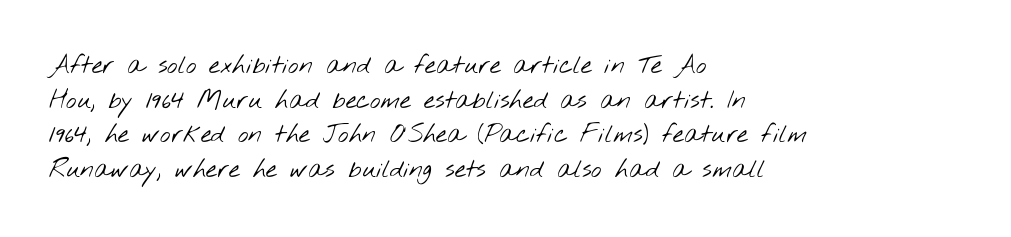
These lines keep a tight, regular rhythm from letter to letter. Quick note: underline off. This sample is left-justified, so line endings fall wherever the words run out. The cut favours lightness, reaching ordinary text weight at its darkest. Leading matches the norm, producing a regular column.
